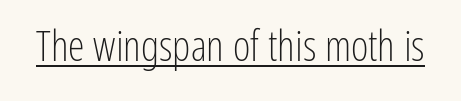
The image shows 42 px light, condensed sans-serif type, upright; set normal letter spacing, underlined; low stroke contrast and a medium x-height.
